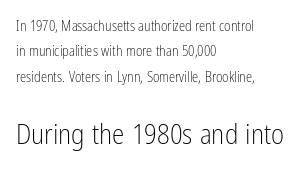
These two chunks differ in scale, with the bottom chunk taking the larger measure. Are there feet on the stems? There aren't — it's a sans. Unmarked baselines from the first word to the last. Nothing unusual about the tracking: characters are spaced as the font intends. Is there any slant? The stems are plumb. Looks like regular typesetting: each glyph gets only the width it needs.
